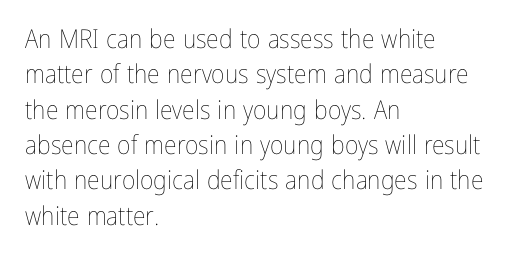
Q: Is the text bold? A: No.
Q: Is the text italic (slanted)? A: No, it is upright.
Q: Is the text underlined? A: No.
Q: How is the paragraph aligned? A: Left-aligned.
Q: Is the spacing between letters normal or unusually wide? A: Normal.
Q: Is the spacing between lines tight, normal or loose? A: Normal.
